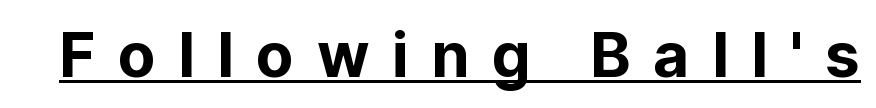
Q: Is the text italic (slanted)? A: No, it is upright.
Q: Is the typeface a serif or a sans-serif typeface? A: Sans-serif.
Q: Is the text underlined? A: Yes.
Q: Is the spacing between letters normal or unusually wide? A: Unusually wide.
Q: Width (condensed, normal, or wide)? A: Normal.
Q: Stroke contrast? A: Low.
Q: x-height? A: Medium.
Q: Monospaced? A: No.
